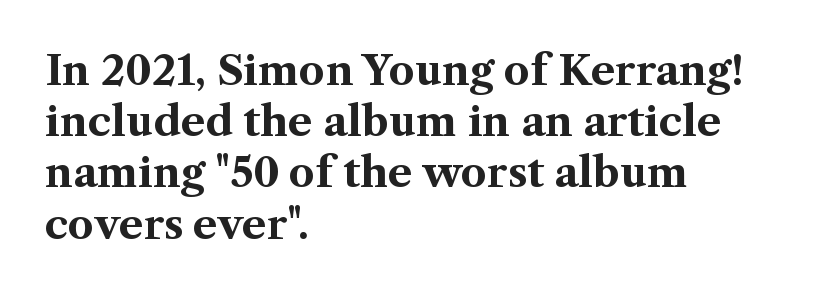
The image shows 41 px bold serif type, upright; set left-aligned, normal line spacing (1.25x), normal letter spacing, not underlined; medium stroke contrast and a medium x-height.
